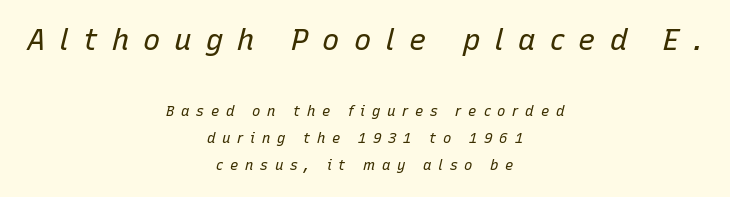
Weight class: somewhere from thin through regular. Honestly, the letter spacing is so wide it's the main thing you notice. Only glyphs here, with clear space below each row. Which chunk is bigger? The first one — the top block dwarfs the bottom. Designer's note — italics engaged.
